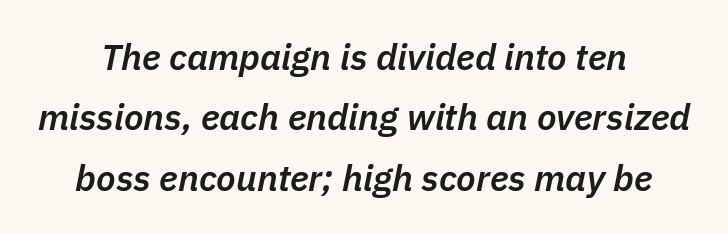
Regarding leading, the lines here are spaced in the standard way. Look at the tracking — it's just the regular setting, nothing added. This sample has the flowing, uneven cadence of proportional lettering. Words float on clear page, feet unadorned. There's an unmistakable incline to the writing here.
